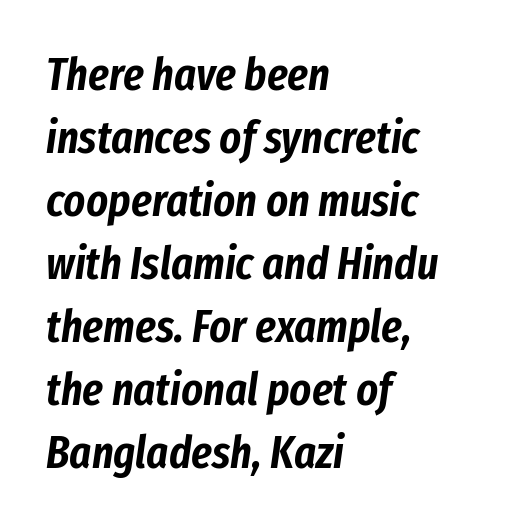
Q: Is the text italic (slanted)? A: Yes, it leans right by about 8 degrees.
Q: Is the text underlined? A: No.
Q: How is the paragraph aligned? A: Left-aligned.
Q: Is the spacing between letters normal or unusually wide? A: Normal.
Q: Is the spacing between lines tight, normal or loose? A: Normal.
Q: Width (condensed, normal, or wide)? A: Condensed.
Q: Stroke contrast? A: Low.
Q: x-height? A: Medium.
Q: Monospaced? A: No.
